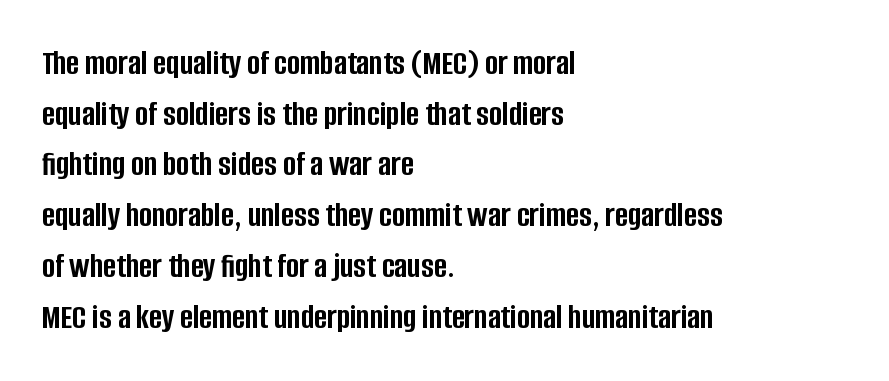
Q: Is the text bold? A: Yes.
Q: Is the text italic (slanted)? A: No, it is upright.
Q: Is the typeface a serif or a sans-serif typeface? A: Sans-serif.
Q: Is the text underlined? A: No.
Q: How is the paragraph aligned? A: Left-aligned.
Q: Is the spacing between letters normal or unusually wide? A: Normal.
Q: Is the spacing between lines tight, normal or loose? A: Normal.
Q: Width (condensed, normal, or wide)? A: Condensed.
Q: Stroke contrast? A: Low.
Q: x-height? A: Large.
Q: Monospaced? A: No.
